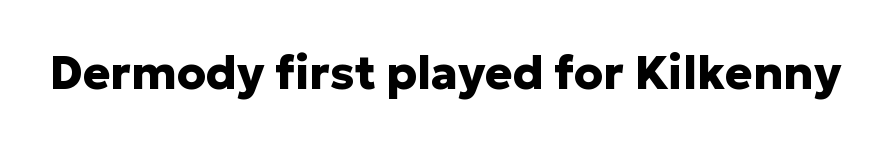
This rendering features lettering with no underline. The type sits square on the baseline with zero lean. Unlike a traditional serif, this face leaves its strokes unadorned. Is this a fixed-width face? No — the glyphs have proportional, varying widths.
